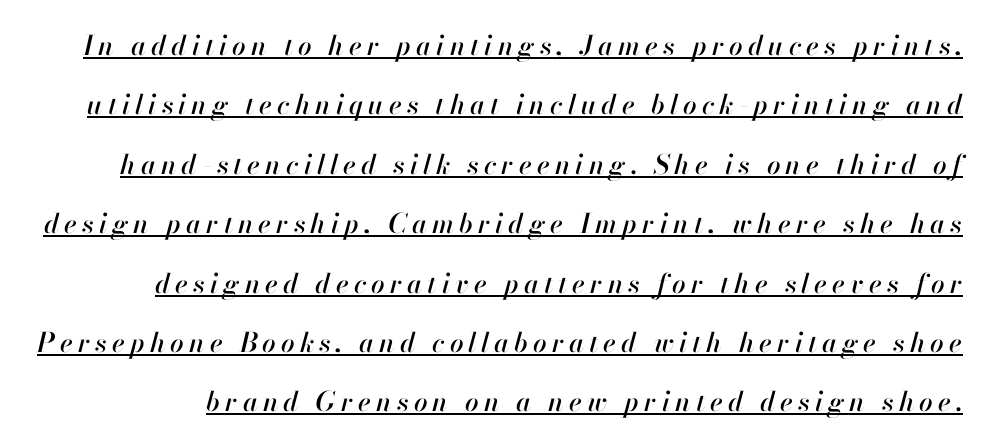
{"italic": "yes", "lean": "right", "slant_degrees": 13, "underline": "yes", "line_spacing": "loose", "line_spacing_ratio": 2.2, "glyph_px": 27}
